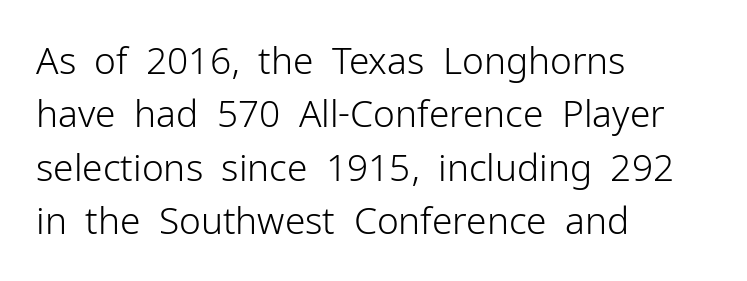
You could not count columns in this text — the font is proportionally spaced. The compositor pushed each line to the left boundary. Is there much room between lines? A standard amount, neither cramped nor airy. Words float on clear page, feet unadorned. No extra ink here — the face is not bold. Is there any slant? The stems are plumb.
